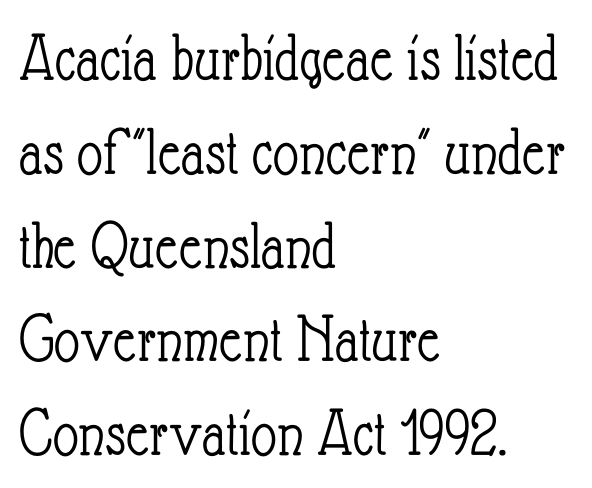
The image shows 70 px light, condensed type, upright; set left-aligned, normal line spacing (1.34x), normal letter spacing, not underlined; low stroke contrast and a small x-height.
